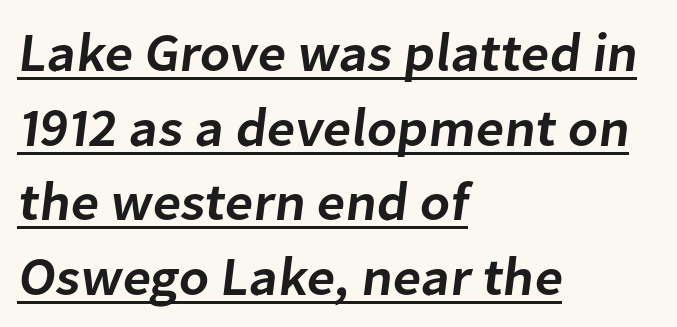
In terms of weight, the rendering is demibold, just under bold. A typesetter would call this leading conventional body-copy spacing. The tracking reads as untouched default to a designer's eye. Are there feet on the stems? There aren't — it's a sans. The text block is weighted toward the left margin, trailing off unevenly rightward. The words here are underlined.
